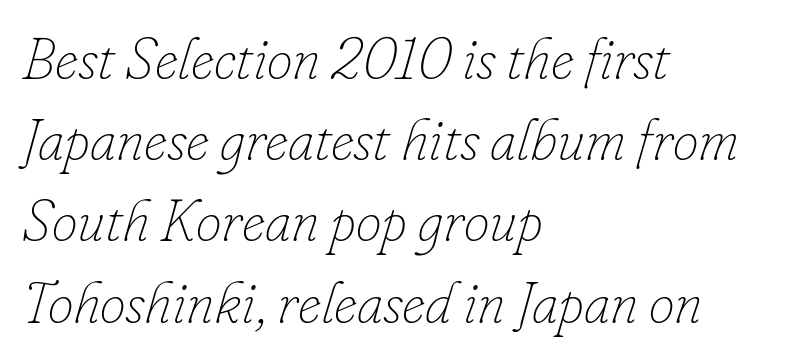
Reading down the column, the eye jumps a familiar distance to each next line. Beneath every word, the page is bare. Does extra space separate the letters? No, they use regular spacing. Notice how the stems are inclined rather than vertical — that's the hallmark of italics. Spacing verdict: proportional, widths tailored to each character. Stroke mass is kept to a normal reading level or below.
